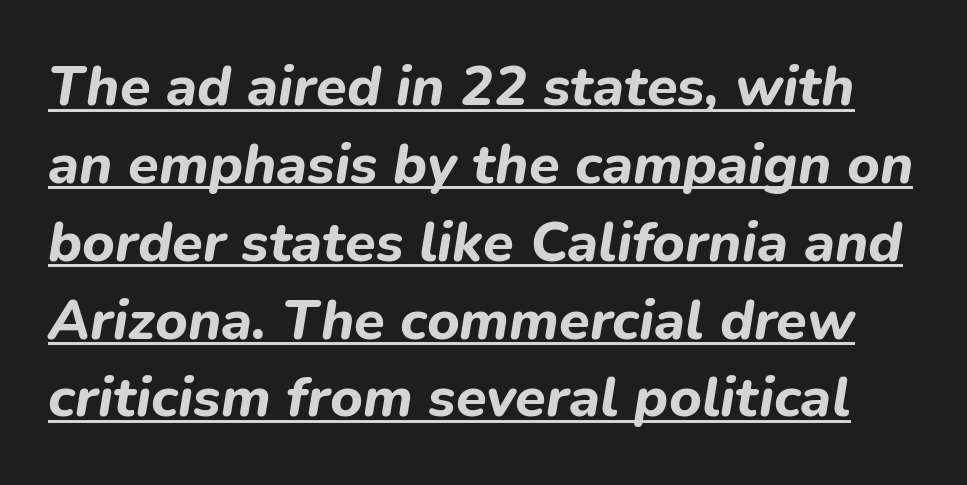
Q: Is the text bold? A: Yes.
Q: Is the text italic (slanted)? A: Yes, it leans right by about 9 degrees.
Q: Is the text underlined? A: Yes.
Q: Is the spacing between letters normal or unusually wide? A: Normal.
Q: Is the spacing between lines tight, normal or loose? A: Normal.
Q: Width (condensed, normal, or wide)? A: Normal.
Q: Stroke contrast? A: Low.
Q: x-height? A: Medium.
Q: Monospaced? A: No.
